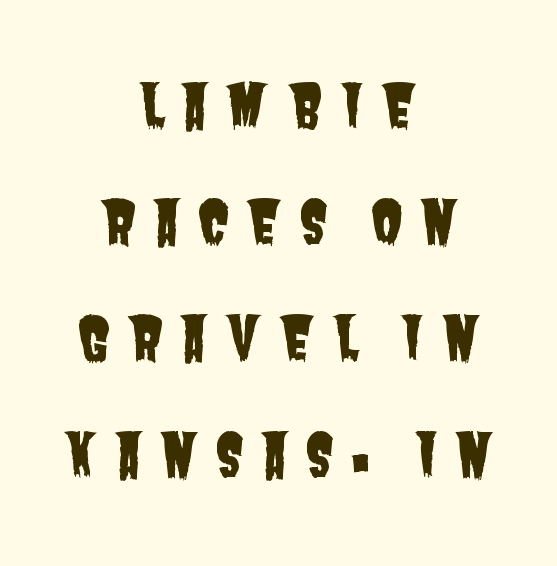
The image shows 59 px condensed sans-serif type; set centered, loose line spacing (1.97x), unusually wide letter spacing (+0.28 em), not underlined; low stroke contrast and a large x-height.
